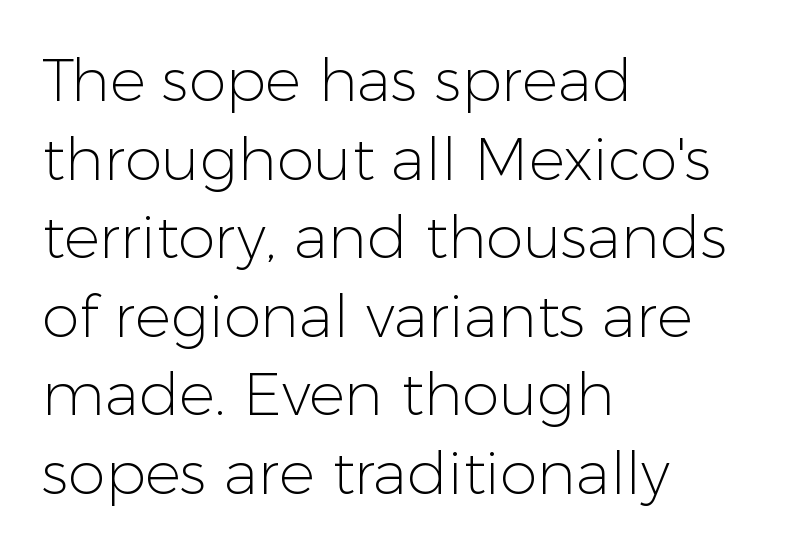
Q: Is the text bold? A: No.
Q: Is the text italic (slanted)? A: No, it is upright.
Q: Is the typeface a serif or a sans-serif typeface? A: Sans-serif.
Q: Is the text underlined? A: No.
Q: How is the paragraph aligned? A: Left-aligned.
Q: Is the spacing between letters normal or unusually wide? A: Normal.
Q: Is the spacing between lines tight, normal or loose? A: Normal.
Q: Width (condensed, normal, or wide)? A: Normal.
Q: Stroke contrast? A: Low.
Q: x-height? A: Medium.
Q: Monospaced? A: No.
